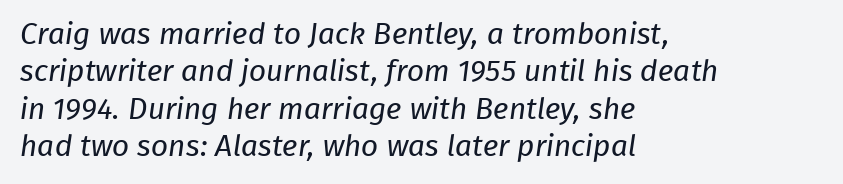
{"serif": "no", "bold": "no", "weight": "regular", "width": "normal", "stroke_contrast": "low", "x_height": "medium", "monospaced": "no", "underline": "no", "align": "left", "line_spacing": "normal", "line_spacing_ratio": 1.25, "letter_spacing": "normal", "letter_spacing_em": 0.0, "glyph_px": 30}
